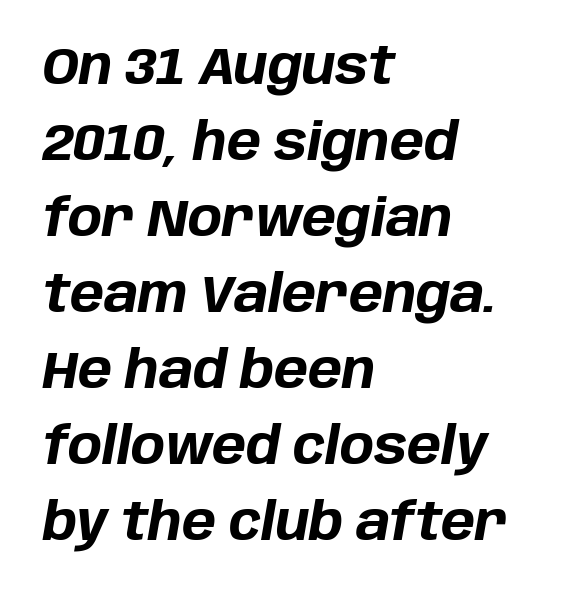
Think of a printed novel: that variable character pitch is what you see here. Posture: slanted. This is heavy type, rendered in bold. The letterforms sit shoulder to shoulder at normal distance.
